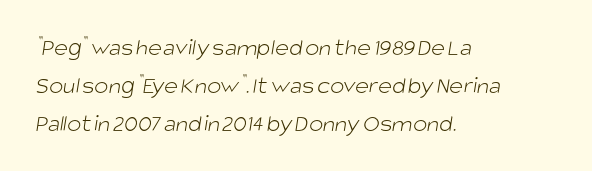
The image shows 24 px text type; set left-aligned, normal line spacing (1.58x), normal letter spacing, not underlined.
